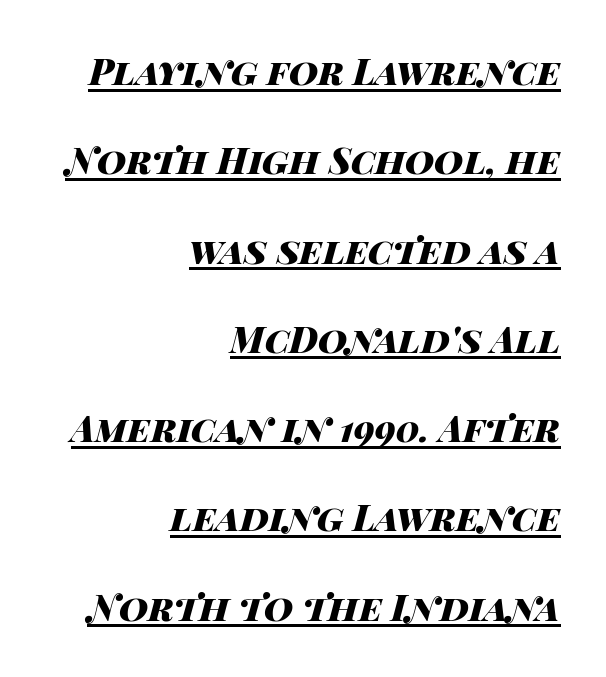
{"italic": "yes", "lean": "right", "slant_degrees": 14, "bold": "yes", "weight": "heavy", "width": "wide", "stroke_contrast": "high", "x_height": "large", "monospaced": "no", "underline": "yes", "align": "right", "line_spacing": "loose", "line_spacing_ratio": 2.48, "letter_spacing": "normal", "letter_spacing_em": 0.0, "glyph_px": 36}
